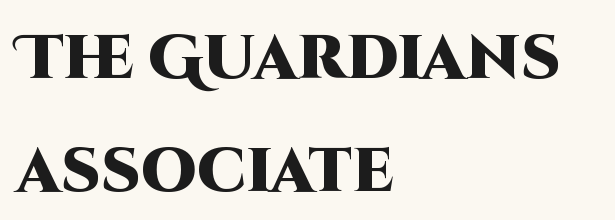
The image shows 62 px heavy sans-serif type, upright; set left-aligned, line spacing 1.82x, normal letter spacing, not underlined; high stroke contrast and a large x-height.
